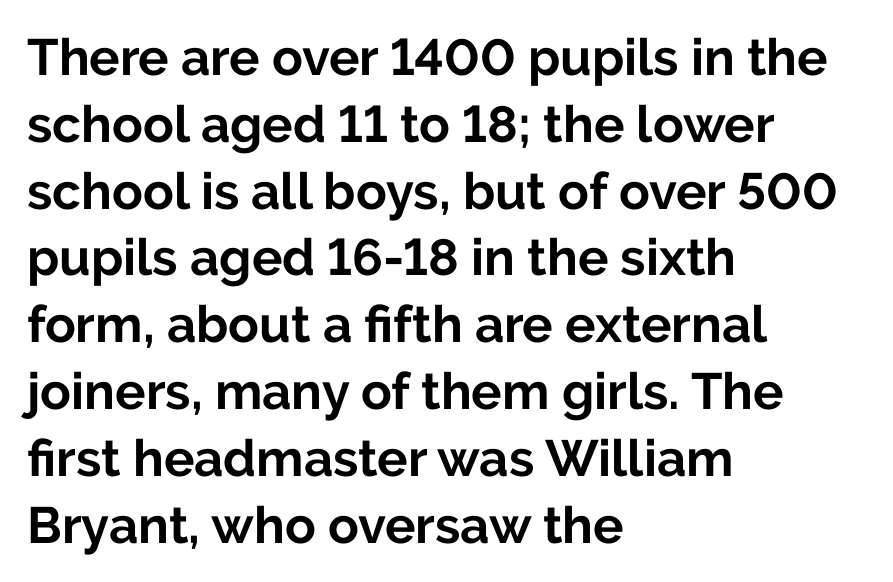
Q: Is the text bold? A: Yes.
Q: Is the text italic (slanted)? A: No, it is upright.
Q: Is the typeface a serif or a sans-serif typeface? A: Sans-serif.
Q: Is the text underlined? A: No.
Q: How is the paragraph aligned? A: Left-aligned.
Q: Is the spacing between letters normal or unusually wide? A: Normal.
Q: Is the spacing between lines tight, normal or loose? A: Normal.
Q: Width (condensed, normal, or wide)? A: Normal.
Q: Stroke contrast? A: Low.
Q: x-height? A: Medium.
Q: Monospaced? A: No.
